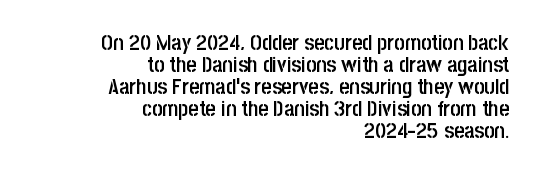
Q: Is the text bold? A: Semi-bold.
Q: Is the text italic (slanted)? A: No, it is upright.
Q: Is the text underlined? A: No.
Q: How is the paragraph aligned? A: Right-aligned.
Q: Is the spacing between letters normal or unusually wide? A: Normal.
Q: Is the spacing between lines tight, normal or loose? A: Tight.
